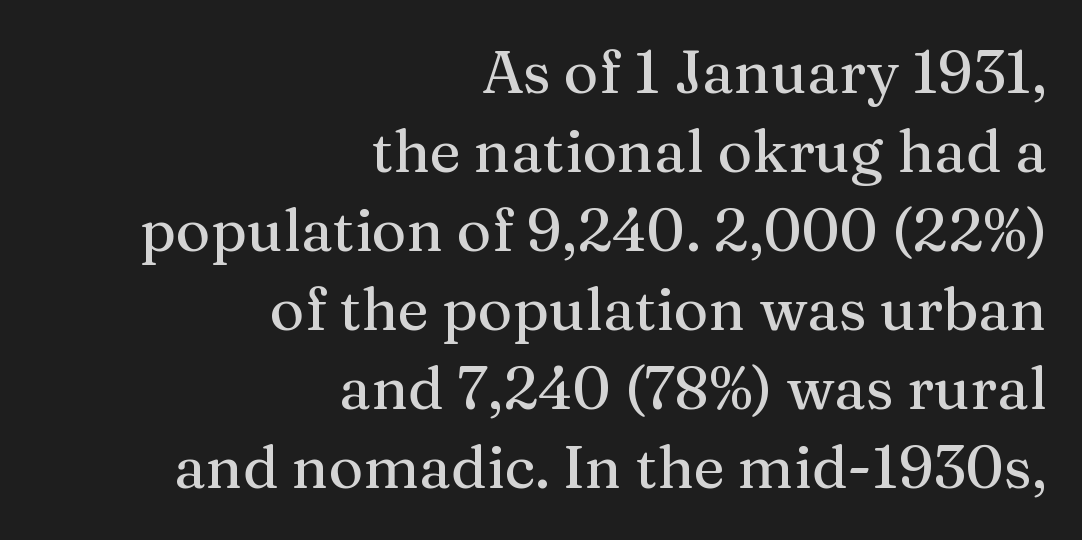
Q: Is the text italic (slanted)? A: No, it is upright.
Q: Is the typeface a serif or a sans-serif typeface? A: Serif.
Q: Is the text underlined? A: No.
Q: How is the paragraph aligned? A: Right-aligned.
Q: Is the spacing between letters normal or unusually wide? A: Normal.
Q: Is the spacing between lines tight, normal or loose? A: Normal.
Q: Width (condensed, normal, or wide)? A: Normal.
Q: Stroke contrast? A: Medium.
Q: x-height? A: Medium.
Q: Monospaced? A: No.
